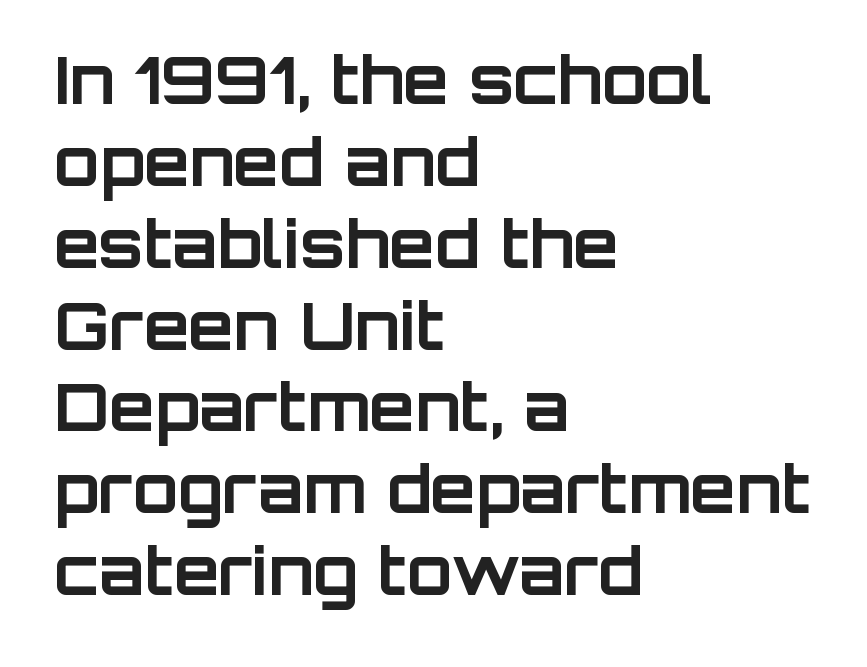
{"serif": "no", "italic": "no", "bold": "yes", "weight": "bold", "width": "normal", "stroke_contrast": "low", "x_height": "large", "monospaced": "no", "underline": "no", "align": "left", "line_spacing_ratio": 1.24, "letter_spacing": "normal", "letter_spacing_em": 0.0, "glyph_px": 66}
